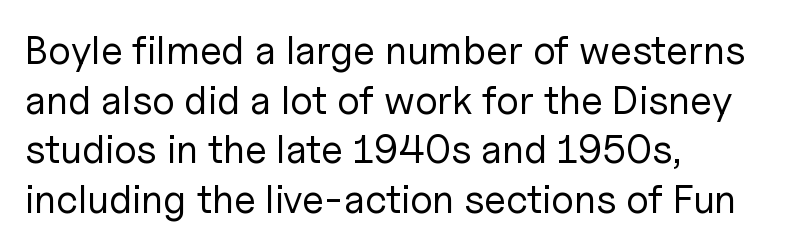
The image shows 40 px regular-weight sans-serif type, upright; set left-aligned, line spacing 1.24x, normal letter spacing, not underlined; low stroke contrast and a medium x-height.
